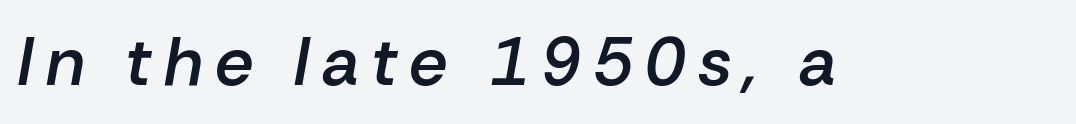
{"italic": "yes", "lean": "right", "slant_degrees": 10, "bold": "semi", "weight": "semibold", "width": "normal", "stroke_contrast": "low", "x_height": "medium", "monospaced": "no", "underline": "no", "glyph_px": 68}
